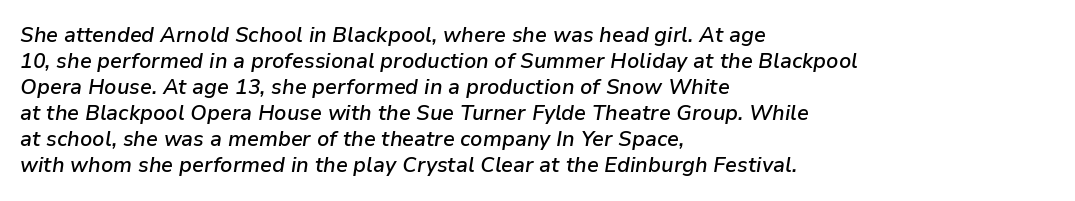
The image shows 21 px text type, italic (leaning right); set left-aligned, line spacing 1.24x, normal letter spacing, not underlined.
